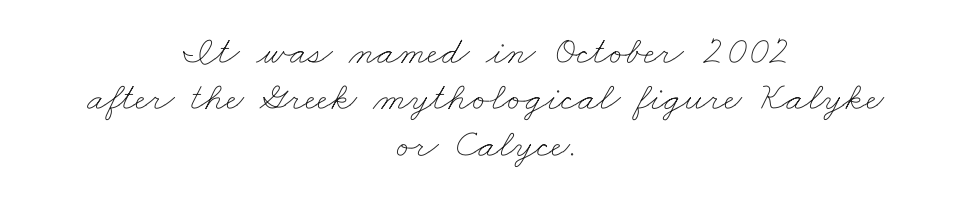
Q: Is the text bold? A: No.
Q: Is the text underlined? A: No.
Q: How is the paragraph aligned? A: Centered.
Q: Is the spacing between letters normal or unusually wide? A: Normal.
Q: Width (condensed, normal, or wide)? A: Wide.
Q: Stroke contrast? A: Low.
Q: x-height? A: Small.
Q: Monospaced? A: No.
